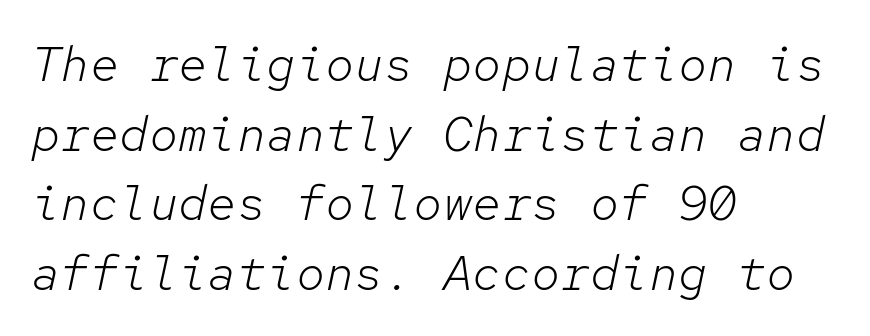
{"italic": "yes", "lean": "right", "slant_degrees": 12, "bold": "no", "weight": "light", "width": "normal", "stroke_contrast": "low", "x_height": "medium", "monospaced": "yes", "underline": "no", "align": "left", "line_spacing": "normal", "line_spacing_ratio": 1.42, "letter_spacing": "normal", "letter_spacing_em": 0.0, "glyph_px": 49}
